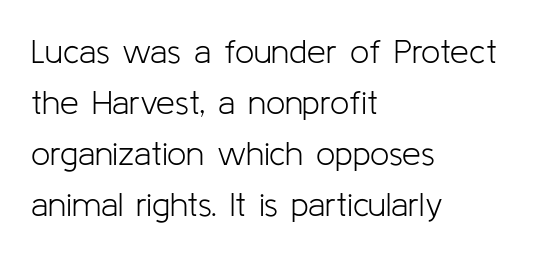
{"serif": "no", "italic": "no", "bold": "no", "weight": "light", "width": "normal", "stroke_contrast": "low", "x_height": "medium", "monospaced": "no", "underline": "no", "align": "left", "line_spacing": "normal", "line_spacing_ratio": 1.5, "letter_spacing": "normal", "letter_spacing_em": 0.0, "glyph_px": 34}
